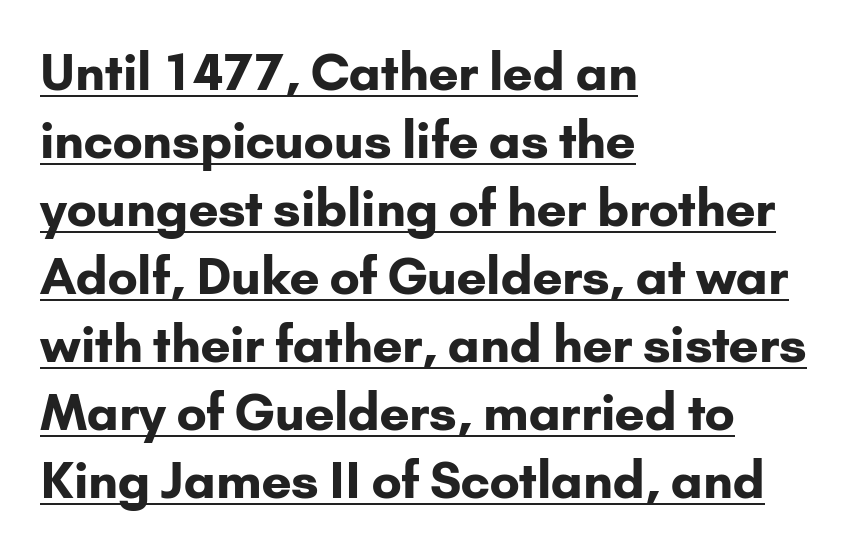
The image shows 50 px bold sans-serif type, upright; set left-aligned, normal line spacing (1.36x), normal letter spacing, underlined; low stroke contrast and a small x-height.
